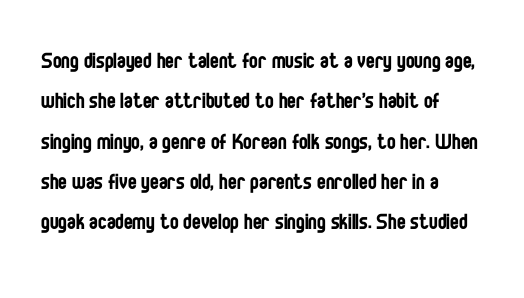
The image shows 26 px text type, upright; set left-aligned, normal line spacing (1.55x), normal letter spacing, not underlined.
